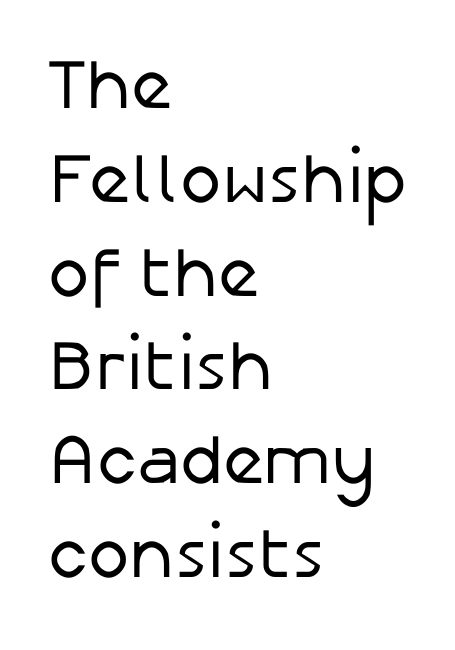
{"serif": "no", "italic": "no", "bold": "no", "weight": "regular", "width": "normal", "stroke_contrast": "low", "x_height": "medium", "monospaced": "no", "underline": "no", "align": "left", "line_spacing": "normal", "line_spacing_ratio": 1.34, "letter_spacing": "normal", "letter_spacing_em": 0.0, "glyph_px": 70}
